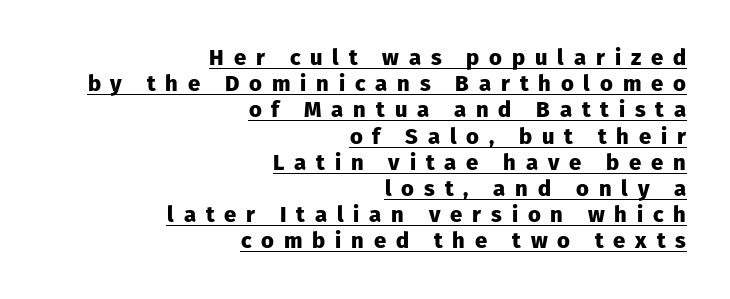
Q: Is the text bold? A: Yes.
Q: Is the text italic (slanted)? A: No, it is upright.
Q: Is the text underlined? A: Yes.
Q: How is the paragraph aligned? A: Right-aligned.
Q: Is the spacing between letters normal or unusually wide? A: Unusually wide.
